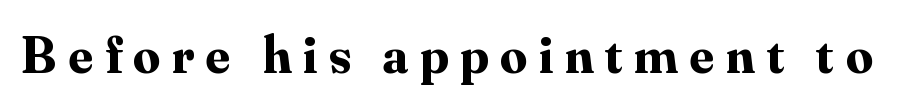
Q: Is the text bold? A: Yes.
Q: Is the text italic (slanted)? A: No, it is upright.
Q: Is the typeface a serif or a sans-serif typeface? A: Serif.
Q: Is the text underlined? A: No.
Q: Is the spacing between letters normal or unusually wide? A: Unusually wide.
Q: Width (condensed, normal, or wide)? A: Normal.
Q: Stroke contrast? A: Medium.
Q: x-height? A: Small.
Q: Monospaced? A: No.
